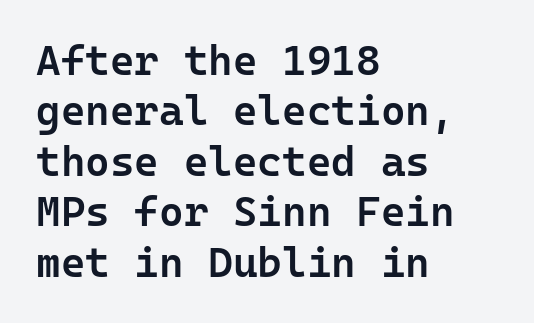
Q: Is the text bold? A: Semi-bold.
Q: Is the text italic (slanted)? A: No, it is upright.
Q: Is the typeface a serif or a sans-serif typeface? A: Sans-serif.
Q: Is the text underlined? A: No.
Q: How is the paragraph aligned? A: Left-aligned.
Q: Is the spacing between letters normal or unusually wide? A: Normal.
Q: Width (condensed, normal, or wide)? A: Normal.
Q: Stroke contrast? A: Low.
Q: x-height? A: Medium.
Q: Monospaced? A: Yes.
